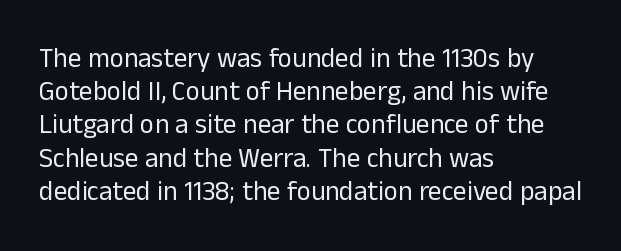
The image shows 27 px text type, upright; set left-aligned, line spacing 1.23x, normal letter spacing, not underlined.
